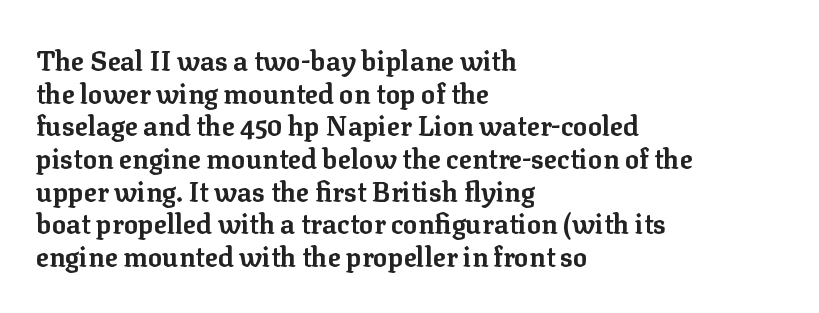
Q: Is the text bold? A: Yes.
Q: Is the text italic (slanted)? A: No, it is upright.
Q: Is the text underlined? A: No.
Q: How is the paragraph aligned? A: Left-aligned.
Q: Is the spacing between letters normal or unusually wide? A: Normal.
